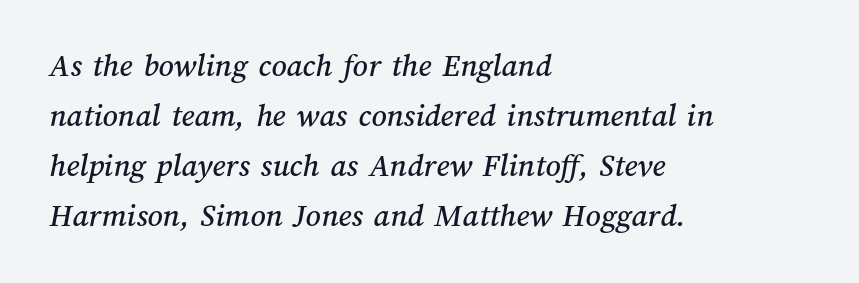
The image shows 33 px text type; set left-aligned, normal line spacing (1.52x), normal letter spacing, not underlined; medium stroke contrast and a medium x-height.
